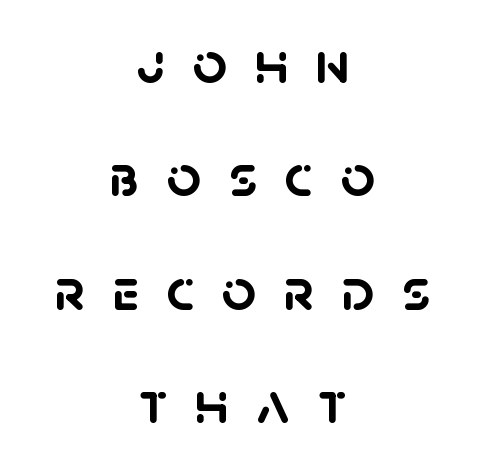
Q: Is the text bold? A: Yes.
Q: Is the typeface a serif or a sans-serif typeface? A: Sans-serif.
Q: Is the text underlined? A: No.
Q: How is the paragraph aligned? A: Centered.
Q: Is the spacing between letters normal or unusually wide? A: Unusually wide.
Q: Width (condensed, normal, or wide)? A: Normal.
Q: Stroke contrast? A: Low.
Q: x-height? A: Large.
Q: Monospaced? A: No.
